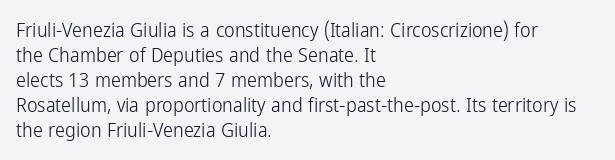
The image shows 20 px text type, upright; set left-aligned, normal line spacing (1.25x), normal letter spacing, not underlined.
